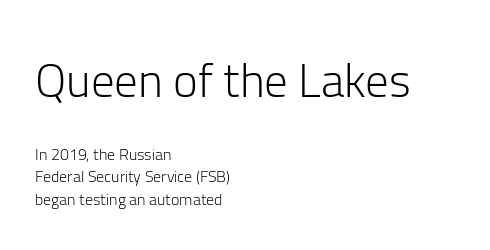
The rendering shows plain stroke endings on the letterforms — a sans-serif design. The lettering stays uniformly vertical, giving the passage a roman look. Here the designer chose a conventional face with non-uniform glyph widths. Between one letter and the next there's only the usual sliver of space.
